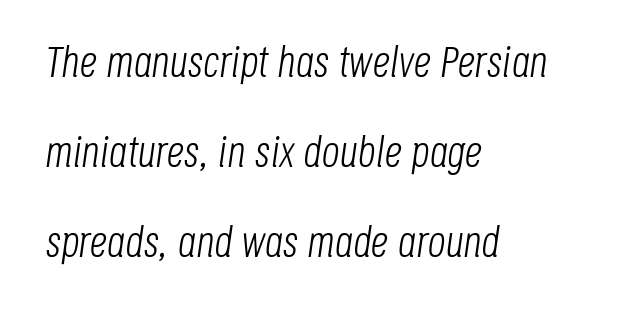
The passage shown is typed in a proportional face where columns would drift. The weight would be labelled regular, book, light, or lighter still. The area under the type is left untouched. Line beginnings align vertically; line endings do not. The gaps between neighbouring characters are ordinary and unremarkable. Notice how the stems are inclined rather than vertical — that's the hallmark of italics.
